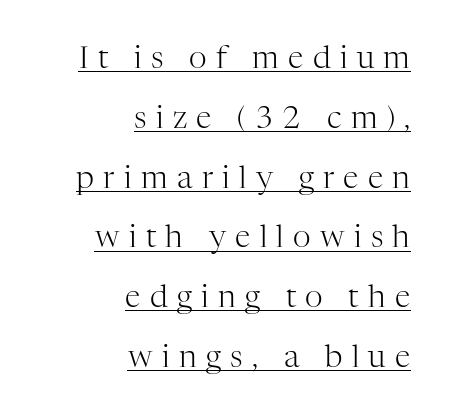
The image shows 31 px light serif type, upright; set right-aligned, loose line spacing (1.93x), unusually wide letter spacing (+0.3 em), underlined; high stroke contrast and a medium x-height.
